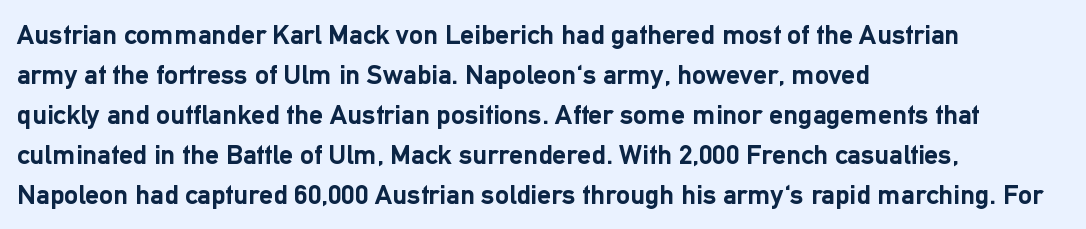
Q: Is the text bold? A: Yes.
Q: Is the text italic (slanted)? A: No, it is upright.
Q: Is the typeface a serif or a sans-serif typeface? A: Sans-serif.
Q: Is the text underlined? A: No.
Q: How is the paragraph aligned? A: Left-aligned.
Q: Is the spacing between letters normal or unusually wide? A: Normal.
Q: Is the spacing between lines tight, normal or loose? A: Normal.
Q: Width (condensed, normal, or wide)? A: Normal.
Q: Stroke contrast? A: Low.
Q: x-height? A: Medium.
Q: Monospaced? A: No.
